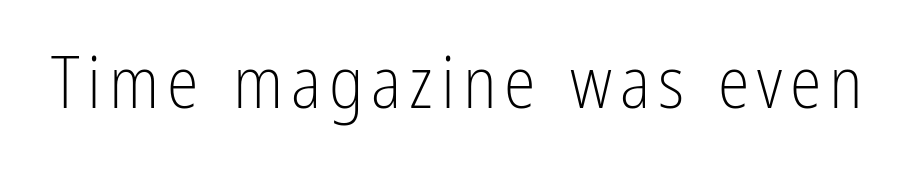
You could not count columns in this text — the font is proportionally spaced. Nothing heavy about these letters — not bold at all. A sans-serif font was chosen for this passage. The words here are not underlined. The font's upright variant was chosen for this text.
